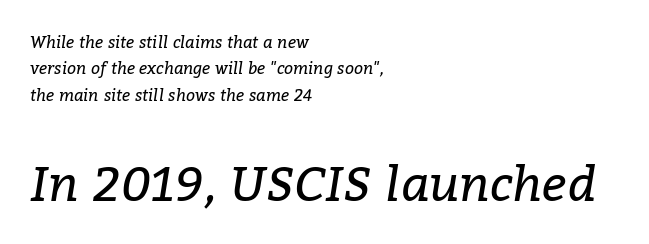
{"serif": "yes", "italic": "yes", "lean": "right", "slant_degrees": 9, "bold": "no", "weight": "regular", "width": "normal", "stroke_contrast": "low", "x_height": "medium", "monospaced": "no", "underline": "no", "align": "left", "line_spacing": "normal", "line_spacing_ratio": 1.65, "letter_spacing": "normal", "letter_spacing_em": 0.0, "larger_block": "second", "size_ratio": 3.0, "glyph_px": 48}
